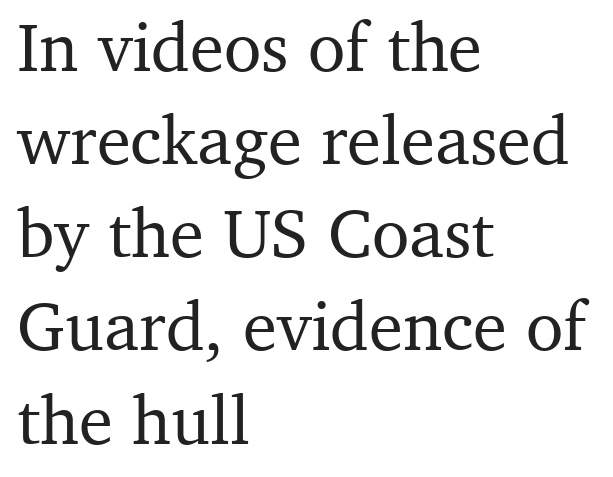
Q: Is the text italic (slanted)? A: No, it is upright.
Q: Is the typeface a serif or a sans-serif typeface? A: Serif.
Q: Is the text underlined? A: No.
Q: How is the paragraph aligned? A: Left-aligned.
Q: Is the spacing between letters normal or unusually wide? A: Normal.
Q: Is the spacing between lines tight, normal or loose? A: Normal.
Q: Width (condensed, normal, or wide)? A: Normal.
Q: Stroke contrast? A: Medium.
Q: x-height? A: Medium.
Q: Monospaced? A: No.
